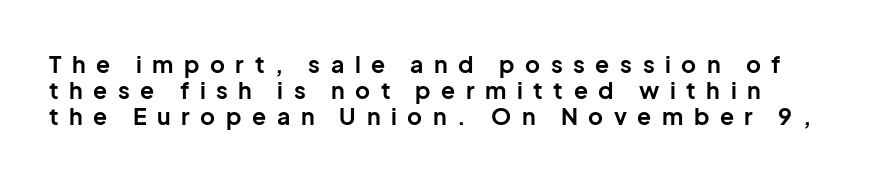
The image shows 23 px bold type, upright; set tight line spacing (1.12x), unusually wide letter spacing (+0.46 em), not underlined.
